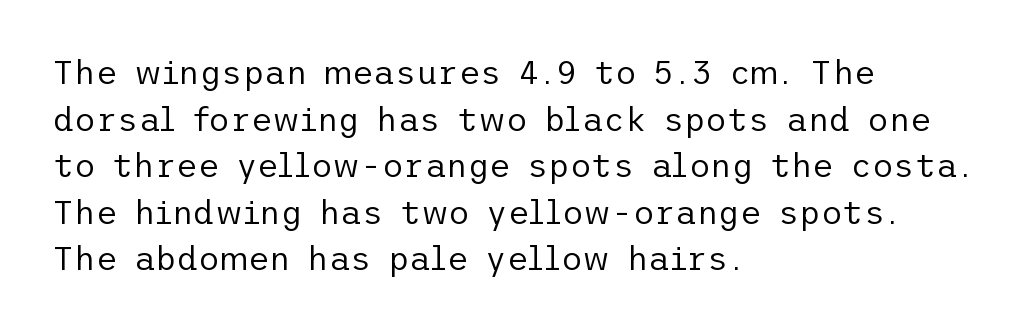
The image shows 33 px regular-weight sans-serif type, upright; set left-aligned, normal line spacing (1.41x), normal letter spacing, not underlined; low stroke contrast and a medium x-height.
